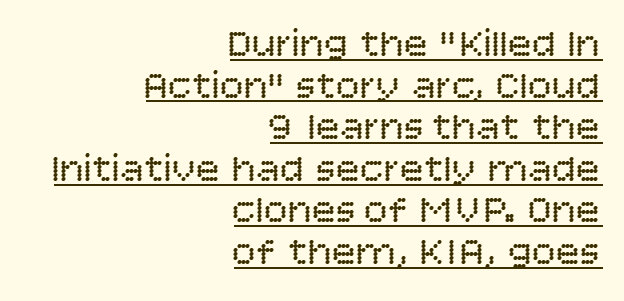
This rendering leaves character spacing at its baseline value. Honestly, the rows look squashed on top of each other. When letters stand straight like this, we call the style roman or upright. Note the varied advance widths — an 'i' is clearly narrower than an 'm'. Font category for this specimen: sans-serif.
